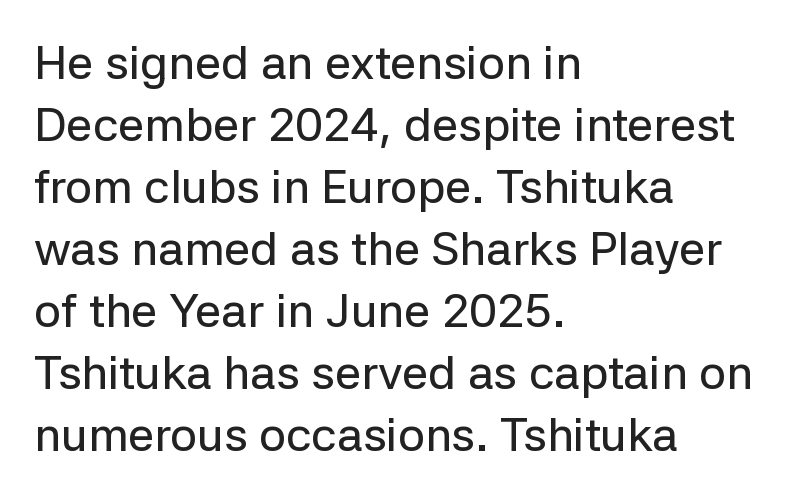
{"serif": "no", "italic": "no", "width": "normal", "stroke_contrast": "low", "x_height": "medium", "monospaced": "no", "underline": "no", "align": "left", "line_spacing": "normal", "line_spacing_ratio": 1.32, "letter_spacing": "normal", "letter_spacing_em": 0.0, "glyph_px": 47}
